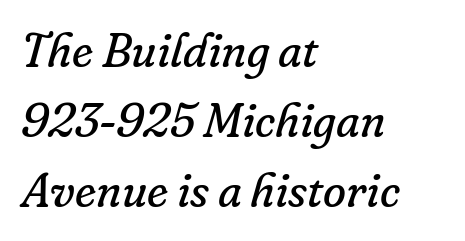
{"serif": "yes", "italic": "yes", "lean": "right", "slant_degrees": 16, "bold": "no", "weight": "regular", "width": "normal", "stroke_contrast": "low", "x_height": "small", "monospaced": "no", "underline": "no", "align": "left", "line_spacing": "normal", "line_spacing_ratio": 1.49, "letter_spacing": "normal", "letter_spacing_em": 0.0, "glyph_px": 47}
